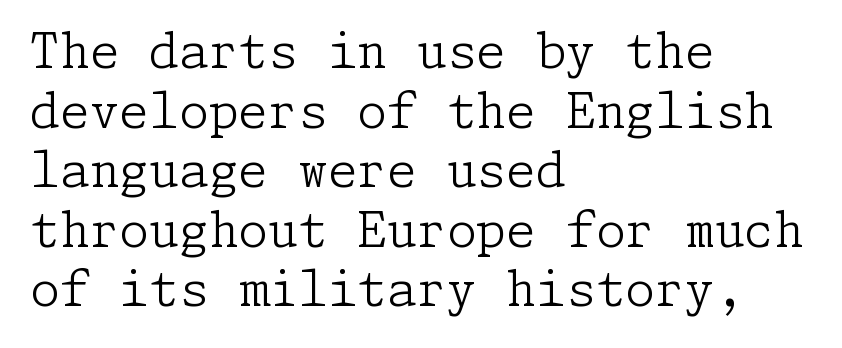
Q: Is the text bold? A: No.
Q: Is the text italic (slanted)? A: No, it is upright.
Q: Is the typeface a serif or a sans-serif typeface? A: Serif.
Q: Is the text underlined? A: No.
Q: How is the paragraph aligned? A: Left-aligned.
Q: Is the spacing between letters normal or unusually wide? A: Normal.
Q: Width (condensed, normal, or wide)? A: Normal.
Q: Stroke contrast? A: Low.
Q: x-height? A: Medium.
